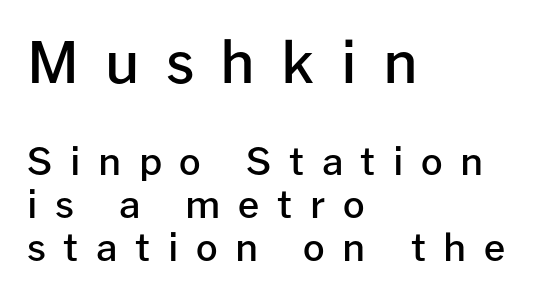
The image shows 57 px semibold sans-serif type, upright; set left-aligned, tight line spacing (1.14x), unusually wide letter spacing (+0.46 em), not underlined; the first (top) block is 1.5x larger; low stroke contrast and a medium x-height.
